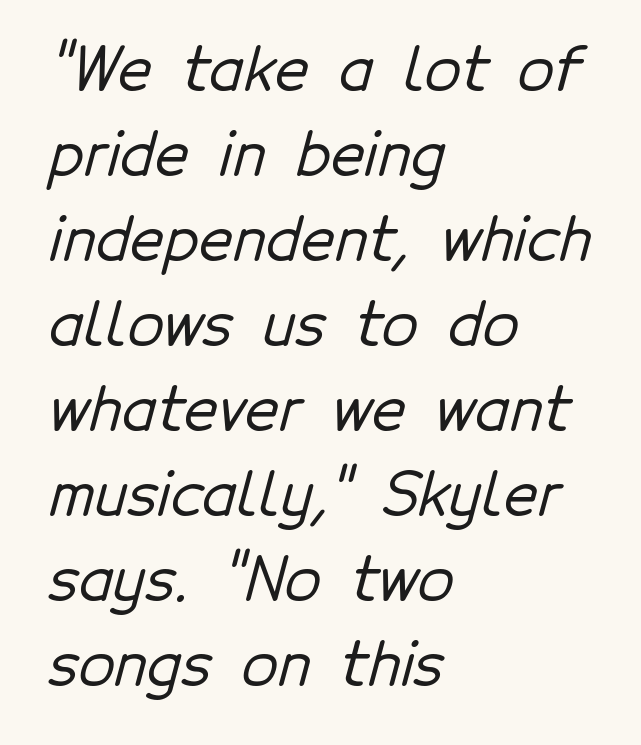
The image shows 59 px sans-serif type; set left-aligned, normal line spacing (1.44x), normal letter spacing, not underlined; low stroke contrast and a medium x-height.
